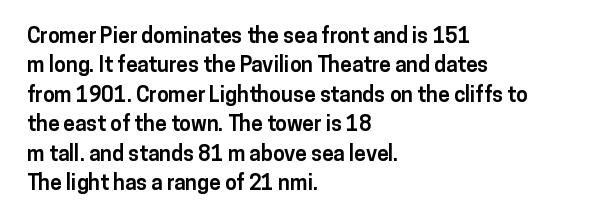
Q: Is the text bold? A: Yes.
Q: Is the text italic (slanted)? A: No, it is upright.
Q: Is the text underlined? A: No.
Q: How is the paragraph aligned? A: Left-aligned.
Q: Is the spacing between letters normal or unusually wide? A: Normal.
Q: Is the spacing between lines tight, normal or loose? A: Normal.
